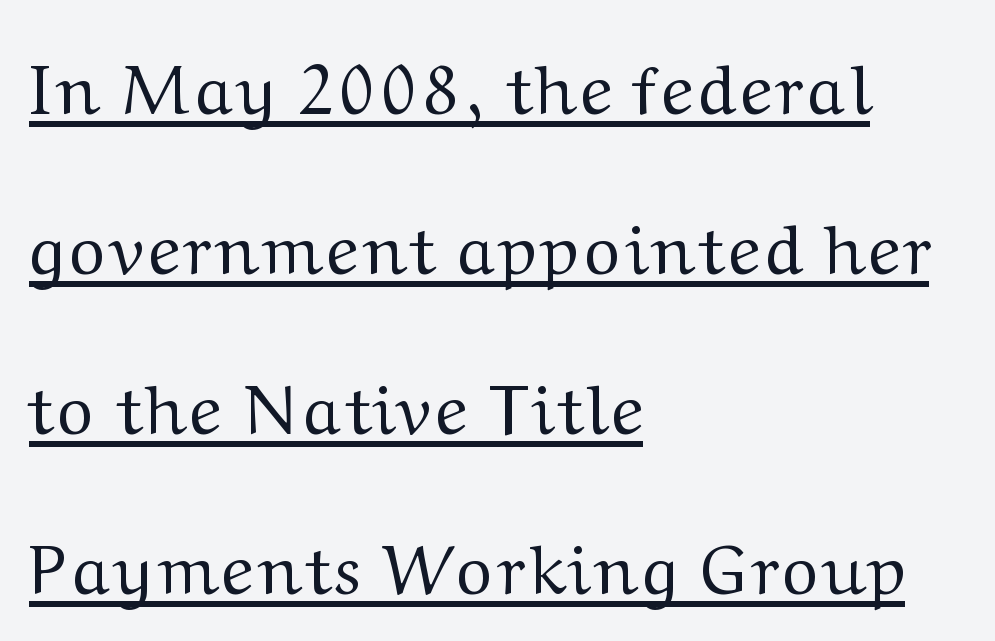
Counters stay open thanks to moderate or lighter strokes. The characters display serif detailing at their extremities. Baseline-to-baseline distance is far greater than the letter height. The letters advance in unequal steps, a hallmark of proportional type. Every word sits above its own underline.
